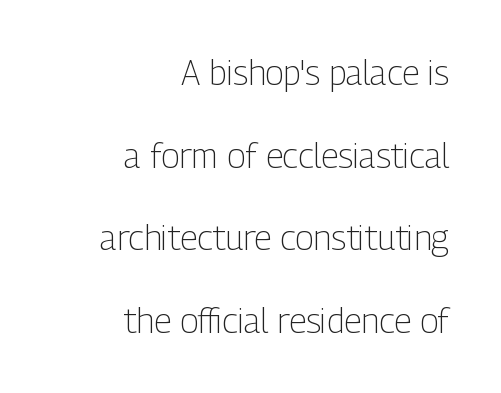
When letters stand straight like this, we call the style roman or upright. This sample has the flowing, uneven cadence of proportional lettering. The leading is generous, giving the passage an open texture. Counters stay open thanks to moderate or lighter strokes. Typeset ragged left — the right edge is the straight one.
